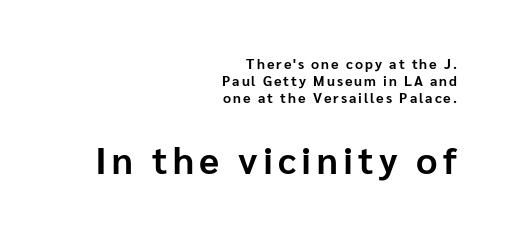
{"serif": "no", "italic": "no", "bold": "yes", "weight": "bold", "width": "normal", "stroke_contrast": "low", "x_height": "medium", "monospaced": "no", "underline": "no", "align": "right", "line_spacing_ratio": 1.2, "larger_block": "second", "size_ratio": 2.64, "glyph_px": 37}
